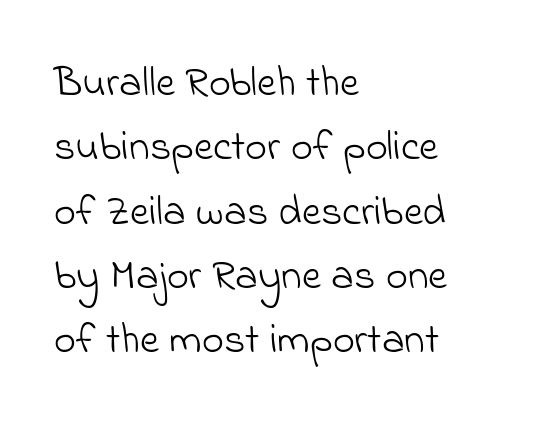
Q: Is the text bold? A: No.
Q: Is the typeface a serif or a sans-serif typeface? A: Sans-serif.
Q: Is the text underlined? A: No.
Q: How is the paragraph aligned? A: Left-aligned.
Q: Is the spacing between letters normal or unusually wide? A: Normal.
Q: Is the spacing between lines tight, normal or loose? A: Normal.
Q: Width (condensed, normal, or wide)? A: Normal.
Q: Stroke contrast? A: Low.
Q: x-height? A: Small.
Q: Monospaced? A: No.
